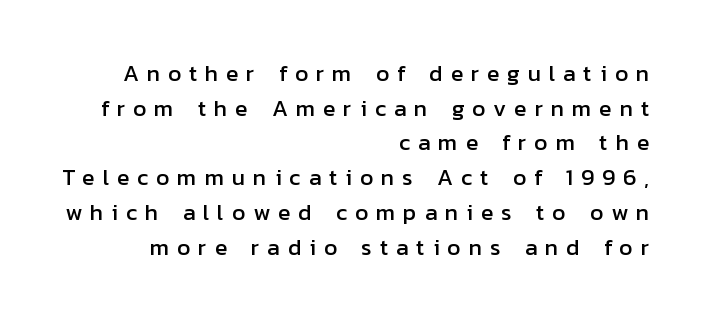
Evenly set lines give the paragraph a standard silhouette. The gaps between neighbouring characters are conspicuously large. Alignment: flush right. Anything drawn beneath the words? Only blank space. Nope, not italic — everything's standing straight.
